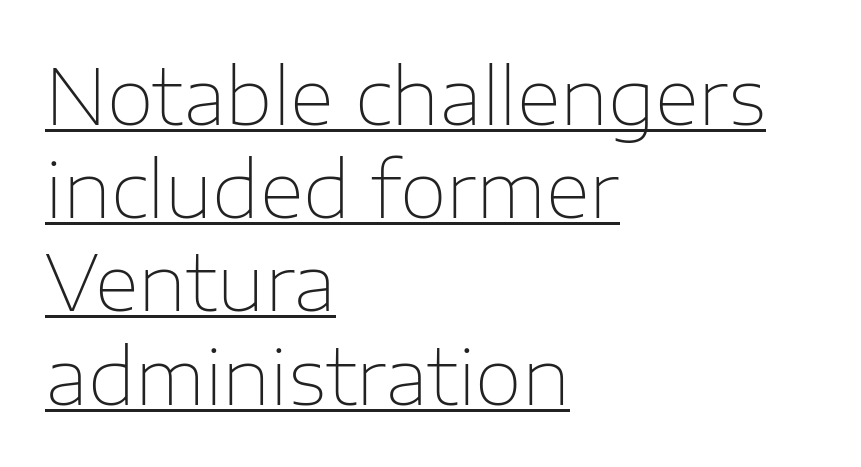
{"serif": "no", "italic": "no", "bold": "no", "weight": "thin", "width": "normal", "stroke_contrast": "low", "x_height": "medium", "monospaced": "no", "underline": "yes", "align": "left", "line_spacing_ratio": 1.21, "letter_spacing": "normal", "letter_spacing_em": 0.0, "glyph_px": 77}
